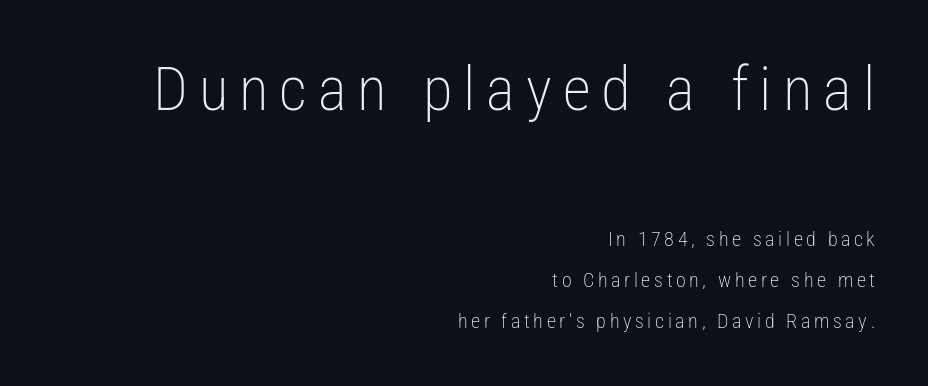
The rendering uses a large line-height, opening up the rows. Each letter keeps its own natural width here, so spacing adapts to shape. The compositor pushed each line to the right boundary. The font's upright variant was chosen for this text.
